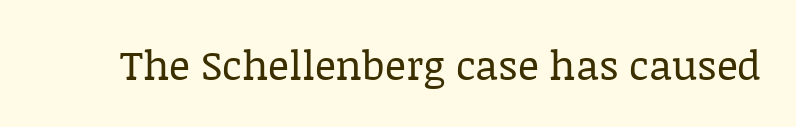
{"serif": "yes", "italic": "no", "bold": "no", "weight": "regular", "width": "normal", "stroke_contrast": "low", "x_height": "large", "monospaced": "no", "underline": "no", "letter_spacing": "normal", "letter_spacing_em": 0.0, "glyph_px": 41}
